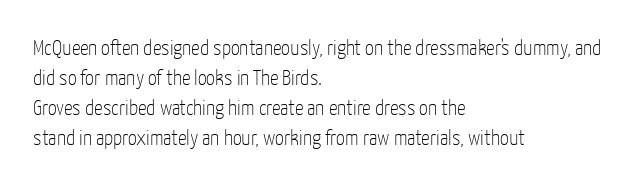
Q: Is the text bold? A: No.
Q: Is the text italic (slanted)? A: No, it is upright.
Q: Is the text underlined? A: No.
Q: How is the paragraph aligned? A: Left-aligned.
Q: Is the spacing between letters normal or unusually wide? A: Normal.
Q: Is the spacing between lines tight, normal or loose? A: Normal.
